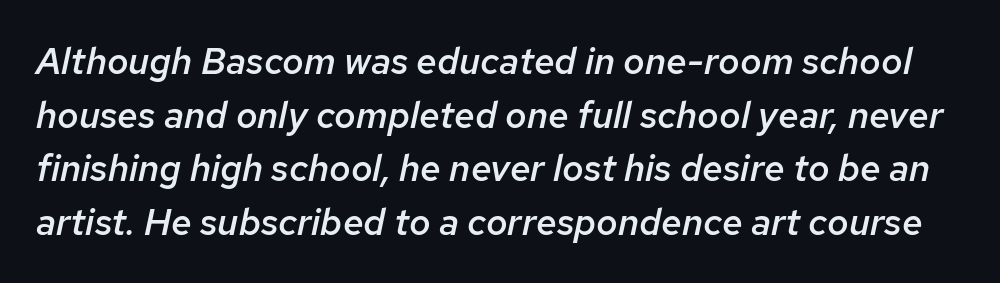
{"italic": "yes", "lean": "right", "slant_degrees": 12, "bold": "semi", "weight": "semibold", "width": "normal", "stroke_contrast": "low", "x_height": "medium", "monospaced": "no", "underline": "no", "line_spacing": "normal", "line_spacing_ratio": 1.45, "letter_spacing": "normal", "letter_spacing_em": 0.0, "glyph_px": 37}
